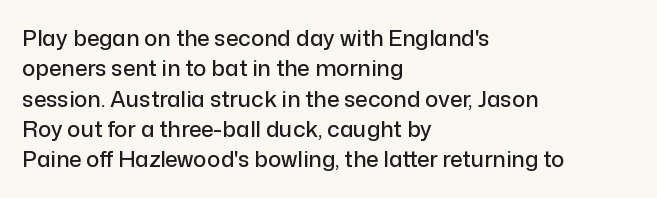
Q: Is the text italic (slanted)? A: No, it is upright.
Q: Is the text underlined? A: No.
Q: How is the paragraph aligned? A: Left-aligned.
Q: Is the spacing between letters normal or unusually wide? A: Normal.
Q: Is the spacing between lines tight, normal or loose? A: Normal.
